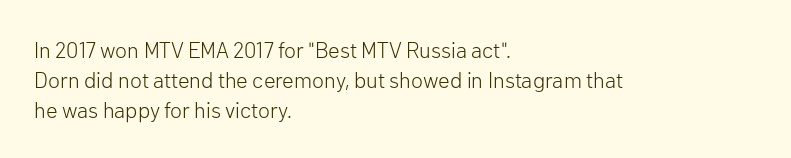
The image shows 22 px text type, upright; set left-aligned, normal line spacing (1.36x), normal letter spacing, not underlined.
